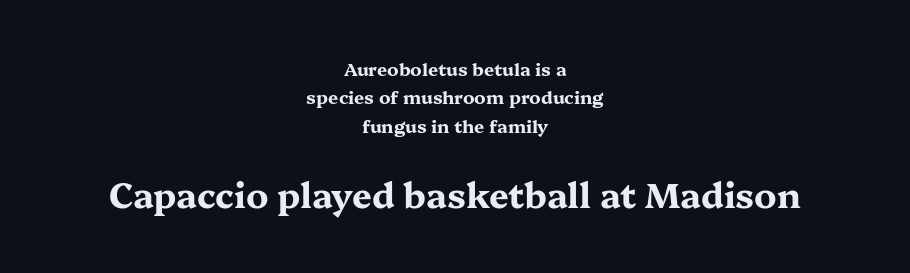
The image shows 35 px bold, wide serif type, upright; set centered, normal line spacing (1.58x), normal letter spacing, not underlined; the second (bottom) block is 1.94x larger; medium stroke contrast and a medium x-height.
